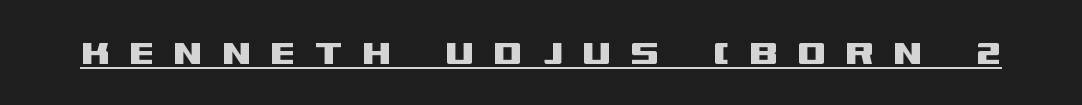
The image shows 42 px wide sans-serif type, upright; set unusually wide letter spacing (+0.45 em), underlined; medium stroke contrast and a large x-height.
